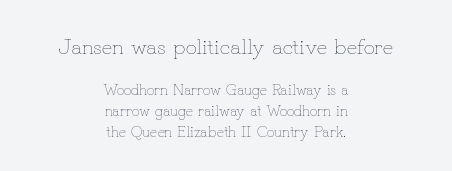
Q: Is the text bold? A: No.
Q: Is the text italic (slanted)? A: No, it is upright.
Q: Is the text underlined? A: No.
Q: How is the paragraph aligned? A: Centered.
Q: Is the spacing between letters normal or unusually wide? A: Normal.
Q: Is the spacing between lines tight, normal or loose? A: Normal.
Q: Which block of text is set in a larger size, the first (top) or the second (bottom)? A: The first (top) one.
